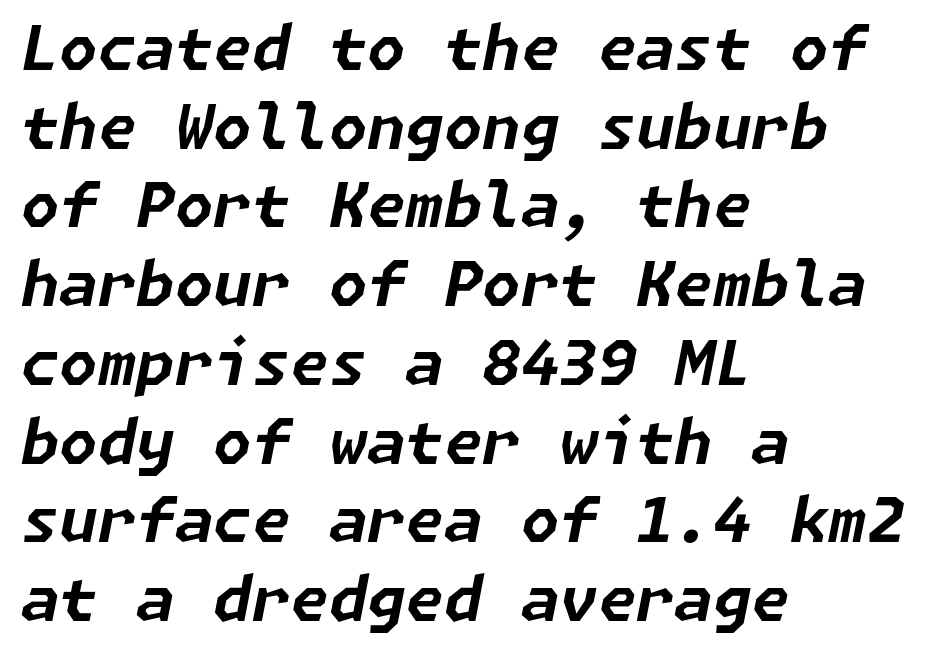
The image shows 62 px bold type, italic (leaning right); set left-aligned, normal line spacing (1.27x), normal letter spacing, not underlined; low stroke contrast and a medium x-height.
